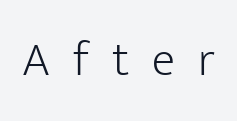
Nope, no serifs anywhere on these letters. Descender tails drop into unmarked territory. You could only call the tracking loose — the letters float apart. Stems and bowls with no extra thickness — not bold. The letters stand straight up with perfectly vertical stems.
